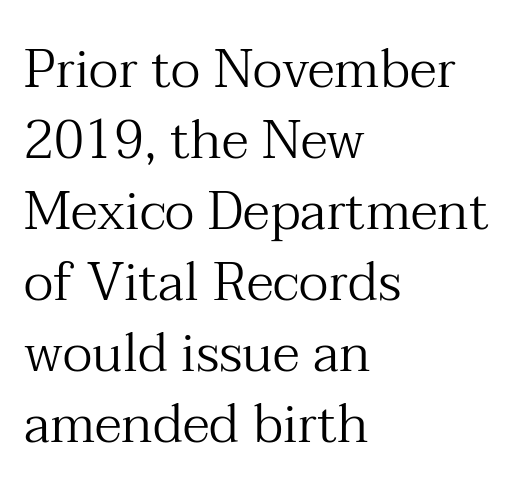
The image shows 53 px regular-weight serif type, upright; set left-aligned, normal line spacing (1.34x), normal letter spacing, not underlined; medium stroke contrast and a medium x-height.
